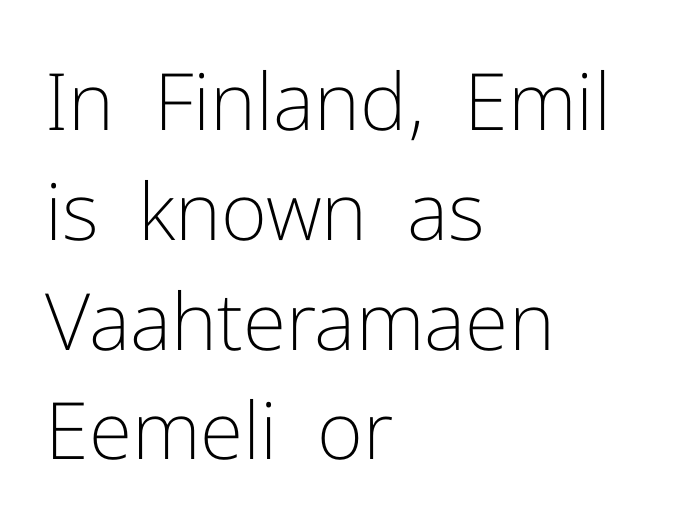
{"serif": "no", "italic": "no", "bold": "no", "weight": "light", "width": "normal", "stroke_contrast": "low", "x_height": "medium", "monospaced": "no", "underline": "no", "align": "left", "line_spacing": "normal", "line_spacing_ratio": 1.39, "letter_spacing": "normal", "letter_spacing_em": 0.0, "glyph_px": 79}
